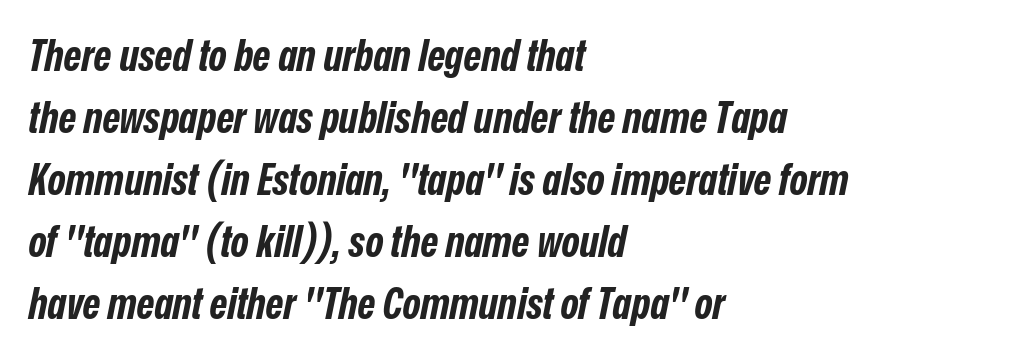
{"italic": "yes", "lean": "right", "slant_degrees": 12, "bold": "yes", "weight": "bold", "width": "condensed", "stroke_contrast": "low", "x_height": "medium", "monospaced": "no", "underline": "no", "align": "left", "line_spacing": "normal", "line_spacing_ratio": 1.44, "letter_spacing": "normal", "letter_spacing_em": 0.0, "glyph_px": 43}
